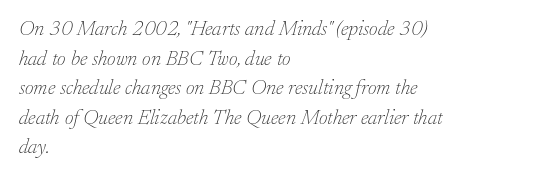
Q: Is the text bold? A: No.
Q: Is the text italic (slanted)? A: Yes, it leans right by about 17 degrees.
Q: Is the text underlined? A: No.
Q: How is the paragraph aligned? A: Left-aligned.
Q: Is the spacing between letters normal or unusually wide? A: Normal.
Q: Is the spacing between lines tight, normal or loose? A: Normal.
